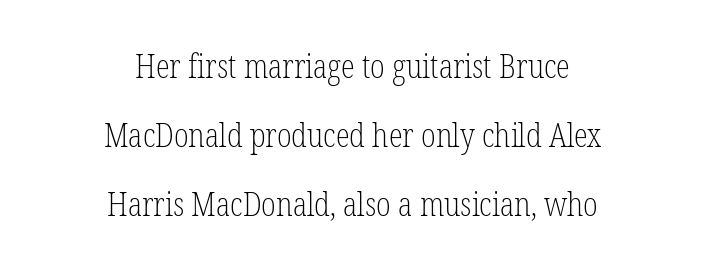
The image shows 32 px light, condensed serif type, upright; set centered, loose line spacing (2.16x), normal letter spacing, not underlined; low stroke contrast and a medium x-height.
